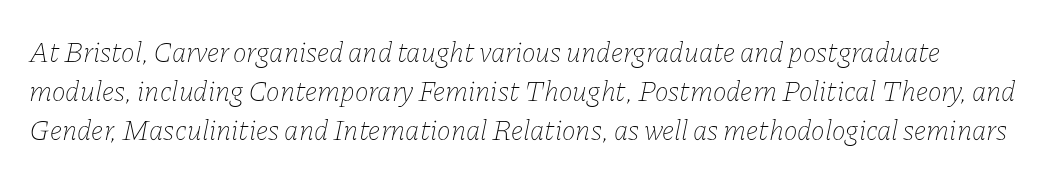
The image shows 29 px thin type, italic (leaning right); set normal line spacing (1.34x), normal letter spacing, not underlined; low stroke contrast and a medium x-height.
